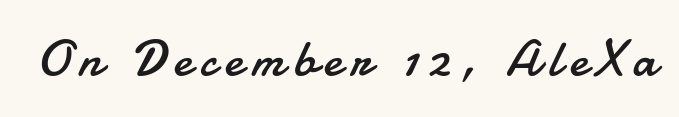
{"serif": "no", "bold": "no", "weight": "regular", "width": "normal", "stroke_contrast": "low", "x_height": "small", "monospaced": "no", "underline": "no", "glyph_px": 51}
